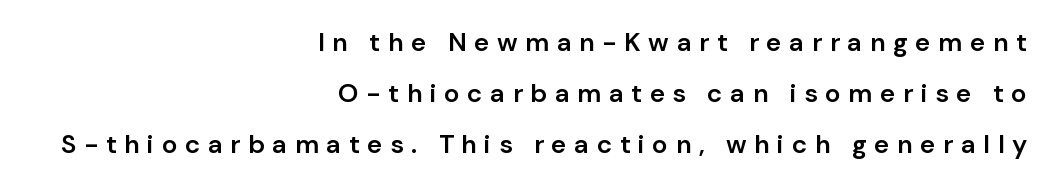
This is roman type, the default non-slanted kind. The rendering uses a semibold face; strokes are thickened but not to full bold. If you measured baseline to baseline, you'd find a long distance. This rendering uses right alignment, leaving the left contour irregular. A bare baseline throughout the passage. Students, note that the glyphs here are deliberately spaced far apart.
